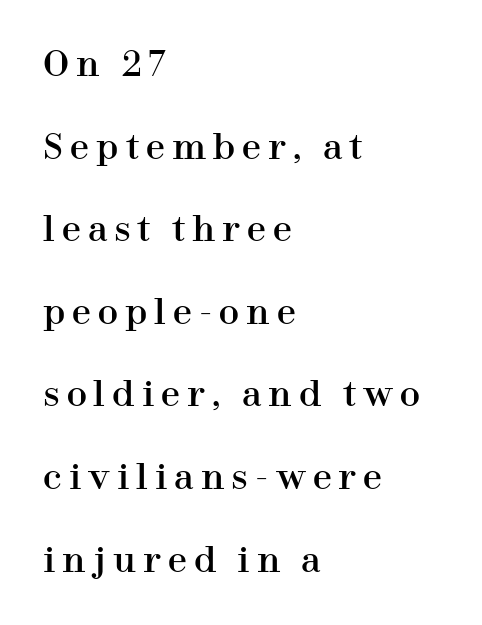
Q: Is the text italic (slanted)? A: No, it is upright.
Q: Is the typeface a serif or a sans-serif typeface? A: Serif.
Q: Is the text underlined? A: No.
Q: How is the paragraph aligned? A: Left-aligned.
Q: Is the spacing between letters normal or unusually wide? A: Unusually wide.
Q: Is the spacing between lines tight, normal or loose? A: Loose.
Q: Width (condensed, normal, or wide)? A: Normal.
Q: Stroke contrast? A: High.
Q: x-height? A: Medium.
Q: Monospaced? A: No.
